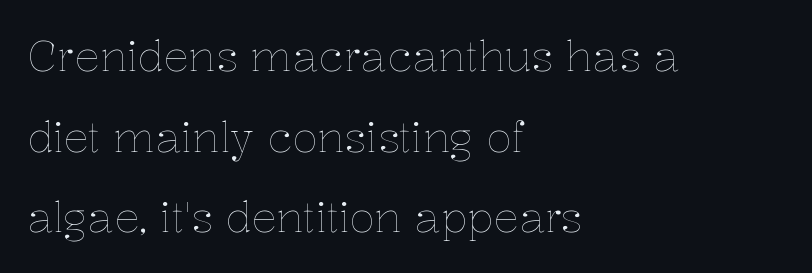
Does the leading feel generous? Absolutely, it's lavish. Weight: not bold — regular or lighter. Where is the straight margin? On the left. Clear beneath every line of the passage. What stands out about the letter spacing? Nothing — it is the standard amount.
